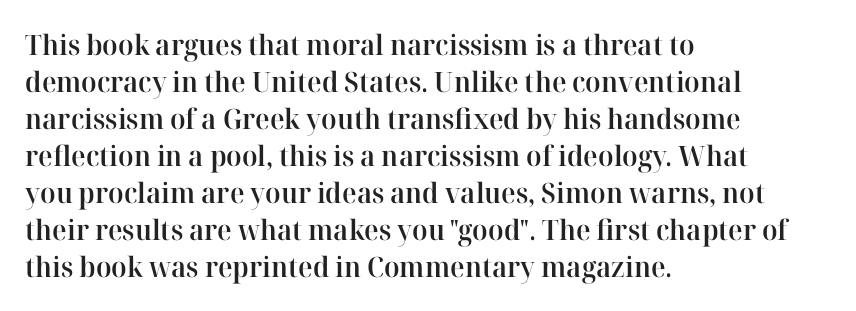
The image shows 28 px semibold serif type, upright; set left-aligned, normal line spacing (1.32x), normal letter spacing, not underlined; high stroke contrast and a medium x-height.
